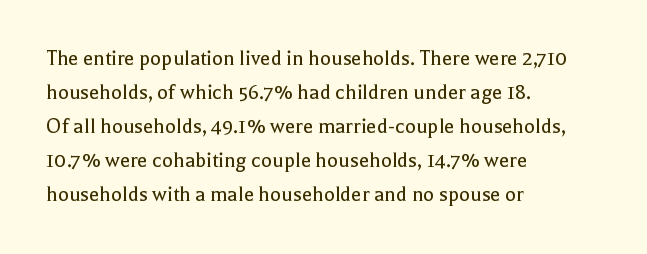
Q: Is the text bold? A: No.
Q: Is the text italic (slanted)? A: No, it is upright.
Q: Is the text underlined? A: No.
Q: How is the paragraph aligned? A: Left-aligned.
Q: Is the spacing between letters normal or unusually wide? A: Normal.
Q: Is the spacing between lines tight, normal or loose? A: Normal.
